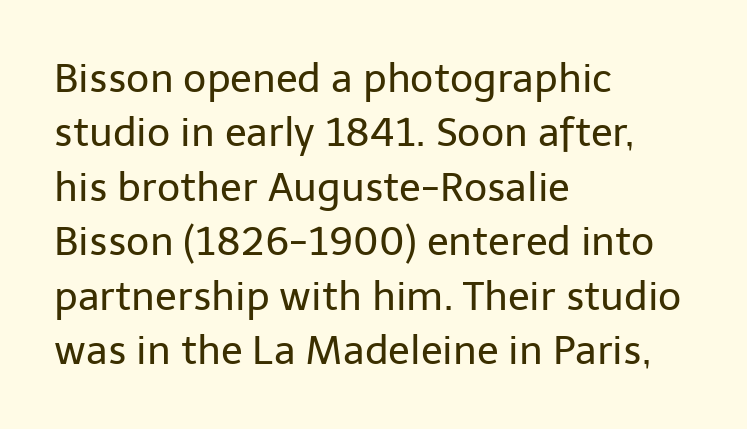
{"serif": "no", "italic": "no", "bold": "no", "weight": "regular", "width": "normal", "stroke_contrast": "low", "x_height": "medium", "monospaced": "no", "underline": "no", "align": "left", "line_spacing": "normal", "line_spacing_ratio": 1.36, "letter_spacing": "normal", "letter_spacing_em": 0.0, "glyph_px": 40}
